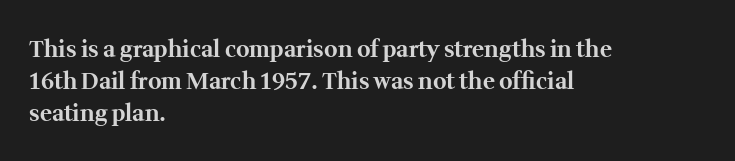
{"italic": "no", "bold": "yes", "underline": "no", "align": "left", "line_spacing": "normal", "line_spacing_ratio": 1.39, "letter_spacing": "normal", "letter_spacing_em": 0.0, "glyph_px": 23}
